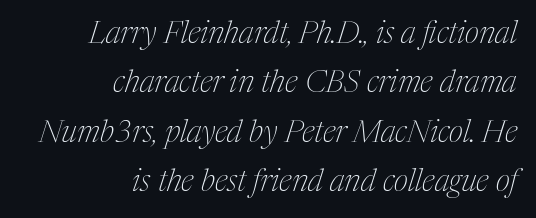
The vertical gap from one line to the next is medium. Typeset ragged left — the right edge is the straight one. The font's italic variant was chosen for this text. Examine the stroke ends and you'll spot serifs. The foot of each line stays bare and open. Character widths vary here, with narrow letters taking less room than wide ones.
